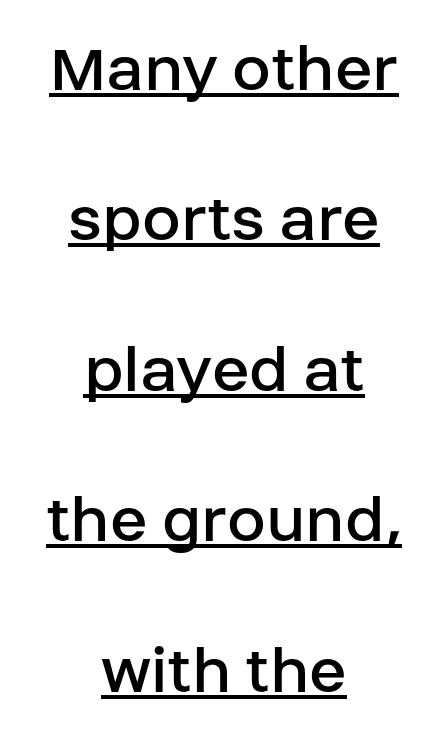
{"serif": "no", "italic": "no", "bold": "no", "weight": "regular", "width": "normal", "stroke_contrast": "low", "x_height": "large", "monospaced": "no", "underline": "yes", "align": "center", "line_spacing": "loose", "line_spacing_ratio": 2.15, "letter_spacing": "normal", "letter_spacing_em": 0.0, "glyph_px": 70}
